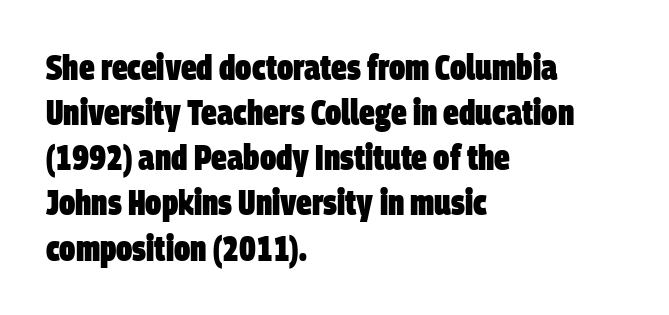
The image shows 35 px heavy, condensed sans-serif type; set left-aligned, normal line spacing (1.29x), normal letter spacing, not underlined; low stroke contrast and a large x-height.
